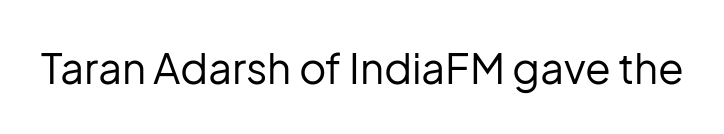
Note: no serifs on the glyphs. The zone under the glyphs is completely vacant. These lines are rendered in a variable-pitch font. The letters stand straight up with perfectly vertical stems.
